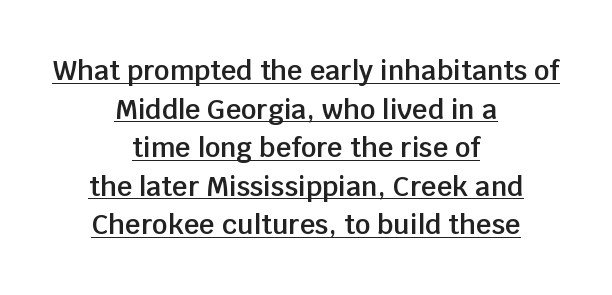
The glyphs are accompanied by a horizontal stroke just below them. This sample keeps an unexceptional amount of space between lines. Do the letters lean? They stand straight. The typesetting leans somewhat heavy: a semibold. Teacher's note: observe the equal gaps on both sides — that is centered alignment. Is the letter spacing exaggerated? No — it looks like the ordinary default.
